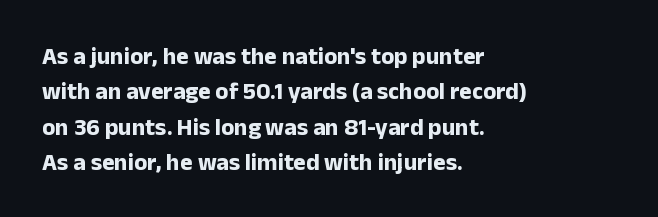
The baseline area is clear. Rendered with straight, roman letterforms. The face used here has the dense, thick strokes of a bold. One-word summary of the alignment: left.
